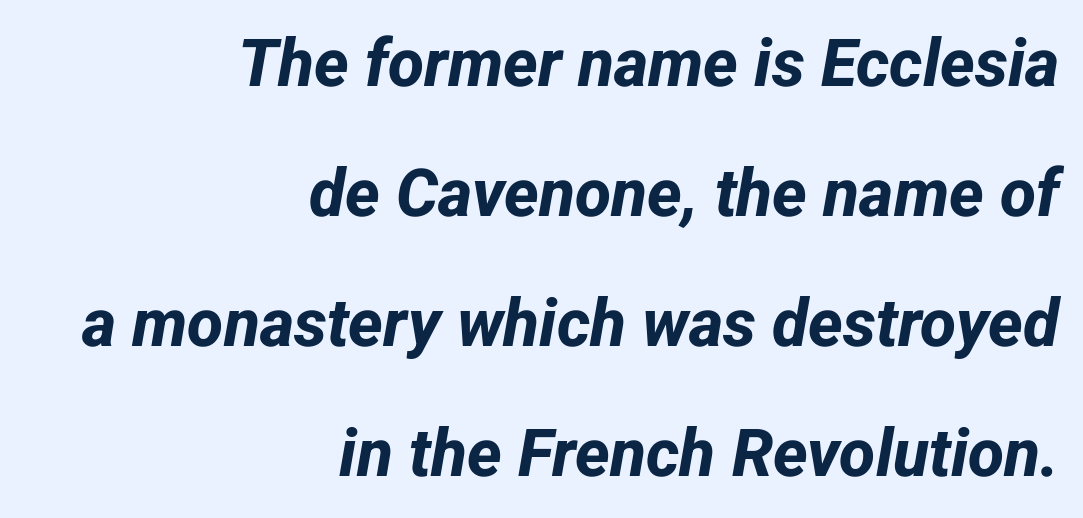
{"serif": "no", "bold": "yes", "weight": "bold", "width": "normal", "stroke_contrast": "low", "x_height": "medium", "monospaced": "no", "underline": "no", "align": "right", "line_spacing": "loose", "line_spacing_ratio": 1.97, "letter_spacing": "normal", "letter_spacing_em": 0.0, "glyph_px": 66}
